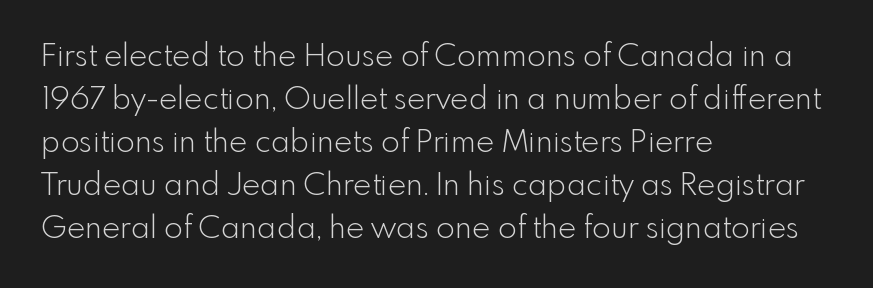
{"serif": "no", "italic": "no", "bold": "no", "weight": "light", "width": "normal", "x_height": "small", "monospaced": "no", "underline": "no", "align": "left", "line_spacing": "normal", "line_spacing_ratio": 1.39, "letter_spacing": "normal", "letter_spacing_em": 0.0, "glyph_px": 31}
